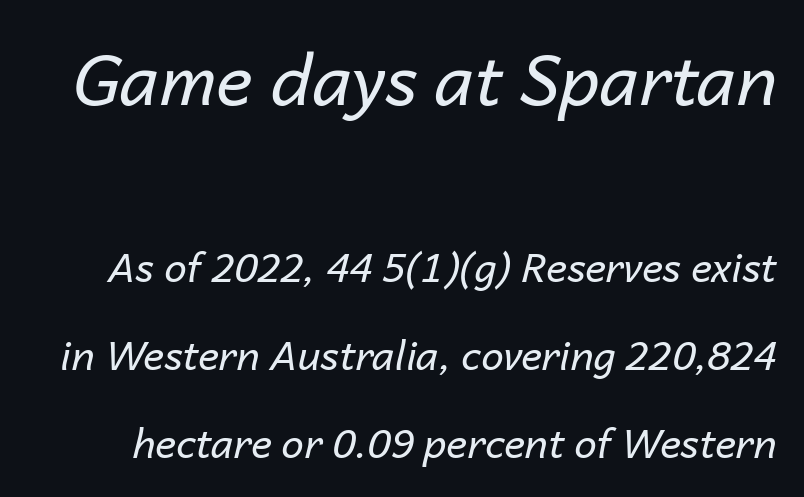
The image shows 70 px regular-weight type, italic (leaning right); set loose line spacing (2.2x), normal letter spacing, not underlined; the first (top) block is 1.75x larger; low stroke contrast and a medium x-height.
